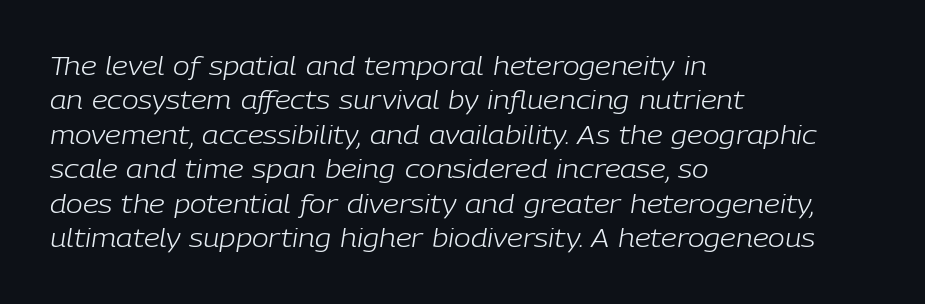
The rendering anchors every line to the left-hand side. Between one letter and the next there's only the usual sliver of space. Tall strokes in this sample are angled rather than plumb. Successive baselines arrive at the customary interval. This reads as an unemphasized weight, regular at the heaviest. Underline: absent.
